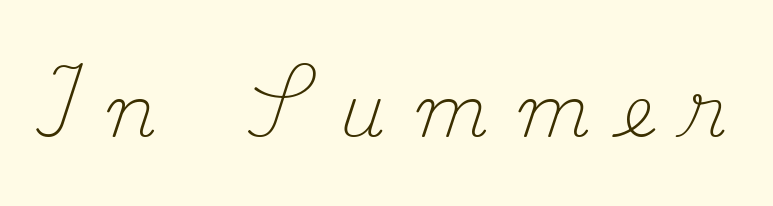
Q: Is the text bold? A: No.
Q: Is the text italic (slanted)? A: Yes.
Q: Is the typeface a serif or a sans-serif typeface? A: Serif.
Q: Is the text underlined? A: No.
Q: Is the spacing between letters normal or unusually wide? A: Unusually wide.
Q: Width (condensed, normal, or wide)? A: Normal.
Q: Stroke contrast? A: Medium.
Q: x-height? A: Small.
Q: Monospaced? A: No.
